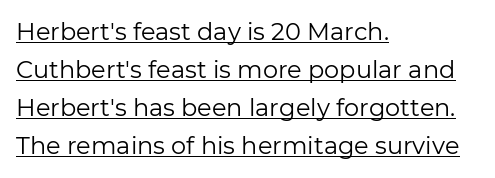
Q: Is the text bold? A: No.
Q: Is the text italic (slanted)? A: No, it is upright.
Q: Is the text underlined? A: Yes.
Q: How is the paragraph aligned? A: Left-aligned.
Q: Is the spacing between letters normal or unusually wide? A: Normal.
Q: Is the spacing between lines tight, normal or loose? A: Normal.
